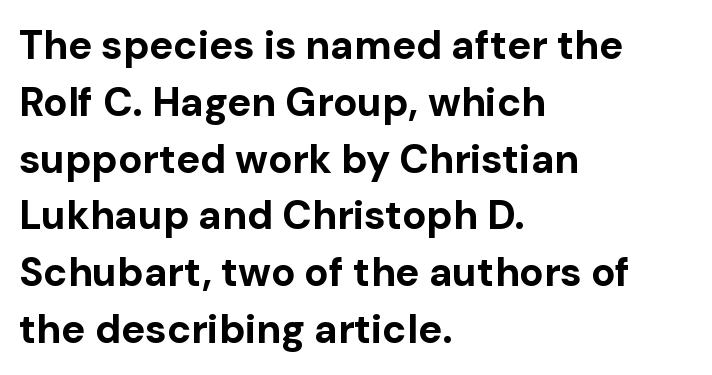
Type without underlining. Notice how thick the strokes are: this is what a full bold looks like. Spacing verdict: proportional, widths tailored to each character. Stroke terminals: plain, sans-serif. Visually the block forms a straight wall on the left and a jagged coastline on the right. Italic? Not at all — the glyphs are vertical.
